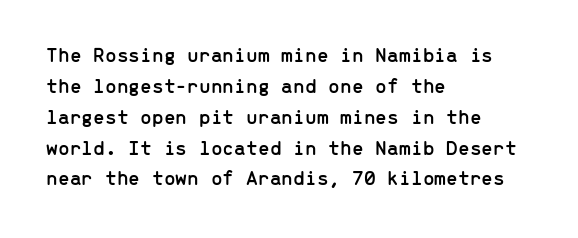
Q: Is the text italic (slanted)? A: No, it is upright.
Q: Is the text underlined? A: No.
Q: How is the paragraph aligned? A: Left-aligned.
Q: Is the spacing between letters normal or unusually wide? A: Normal.
Q: Is the spacing between lines tight, normal or loose? A: Normal.
